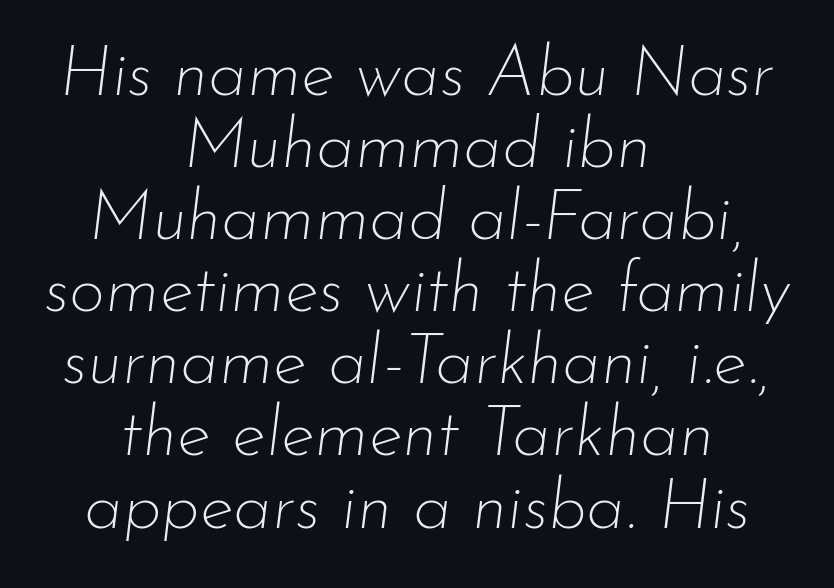
Letter spacing: default. The area under the type is left untouched. The compositor balanced each line on the midline. Weight: in the light-to-regular range. Rendered with sloped, italic letterforms. Note the varied advance widths — an 'i' is clearly narrower than an 'm'.
